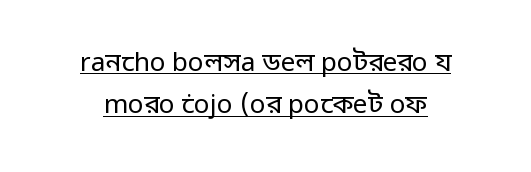
Q: Is the text bold? A: No.
Q: Is the text italic (slanted)? A: No, it is upright.
Q: Is the text underlined? A: Yes.
Q: How is the paragraph aligned? A: Centered.
Q: Is the spacing between letters normal or unusually wide? A: Normal.
Q: Is the spacing between lines tight, normal or loose? A: Normal.
